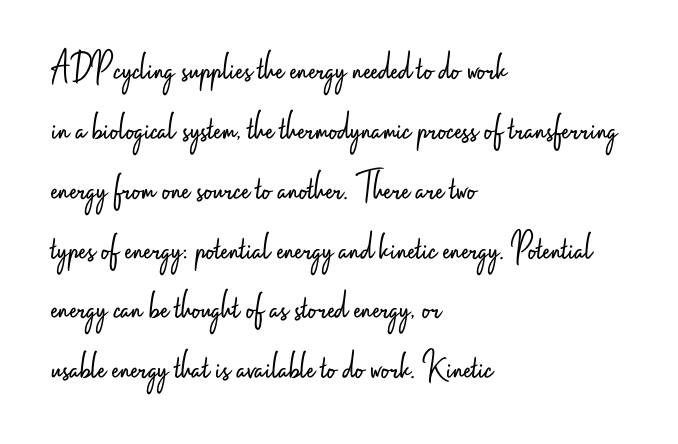
{"serif": "no", "bold": "no", "weight": "light", "width": "condensed", "stroke_contrast": "low", "x_height": "small", "monospaced": "no", "underline": "no", "align": "left", "line_spacing": "normal", "line_spacing_ratio": 1.46, "letter_spacing": "normal", "letter_spacing_em": 0.0, "glyph_px": 41}
